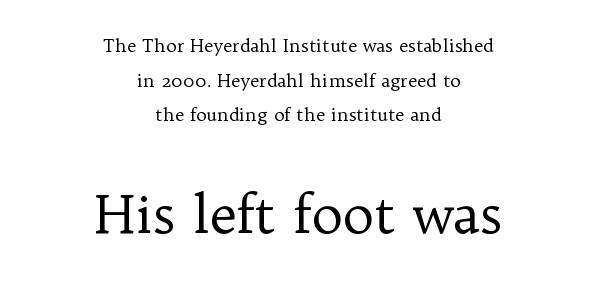
The image shows 53 px regular-weight serif type, upright; set centered, loose line spacing (1.92x), normal letter spacing, not underlined; the second (bottom) block is 2.94x larger; low stroke contrast and a medium x-height.
